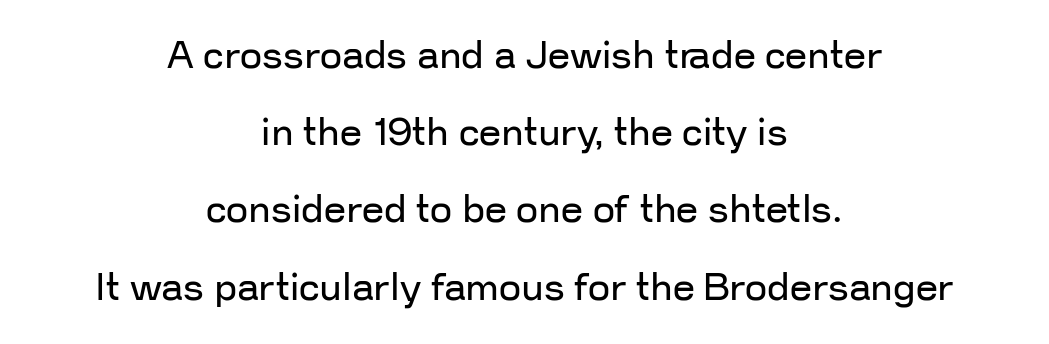
Q: Is the text bold? A: No.
Q: Is the text italic (slanted)? A: No, it is upright.
Q: Is the typeface a serif or a sans-serif typeface? A: Sans-serif.
Q: Is the text underlined? A: No.
Q: How is the paragraph aligned? A: Centered.
Q: Is the spacing between letters normal or unusually wide? A: Normal.
Q: Is the spacing between lines tight, normal or loose? A: Loose.
Q: Width (condensed, normal, or wide)? A: Normal.
Q: Stroke contrast? A: Low.
Q: x-height? A: Medium.
Q: Monospaced? A: No.
